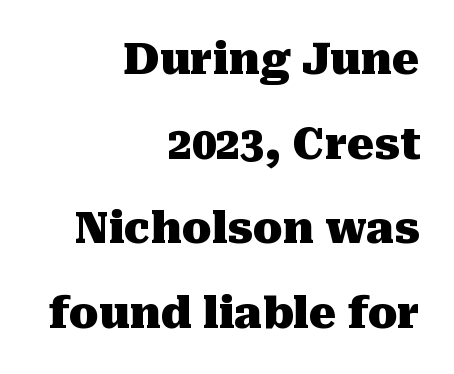
The letters sit at their default tracking, neither squeezed nor spread. The lines are spread far apart with generous leading. Underline: absent. Unlike a clean sans, this face finishes its strokes with serifs.
